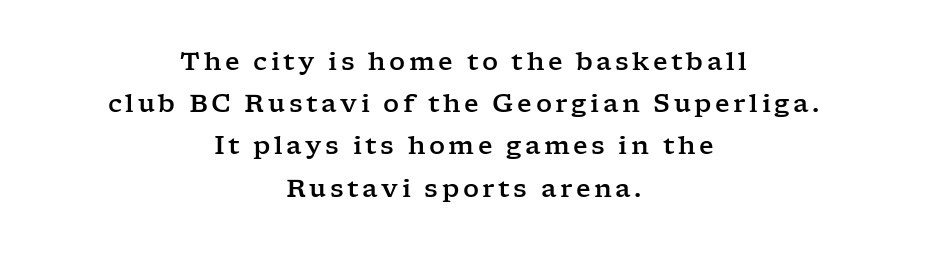
Check under the words: just untouched page. The paragraph shown floats in the horizontal middle. Posture: straight, roman, zero tilt. This block has exactly the height ordinary leading produces.
